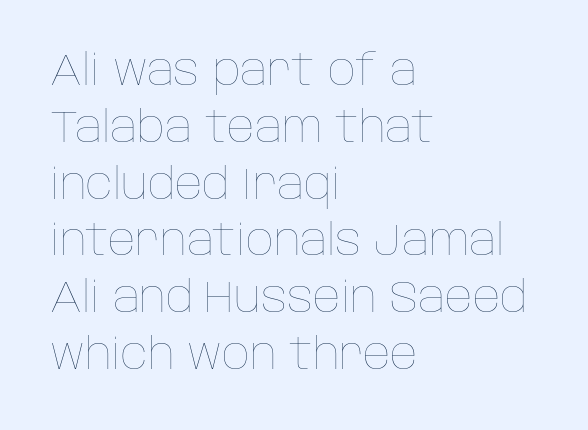
The rag falls on the right side of this text block. Students, observe: this is what conventionally led text looks like. Do the letters lean? They stand straight. Letter spacing: default. Weight: not bold — regular or lighter. Note the varied advance widths — an 'i' is clearly narrower than an 'm'.
